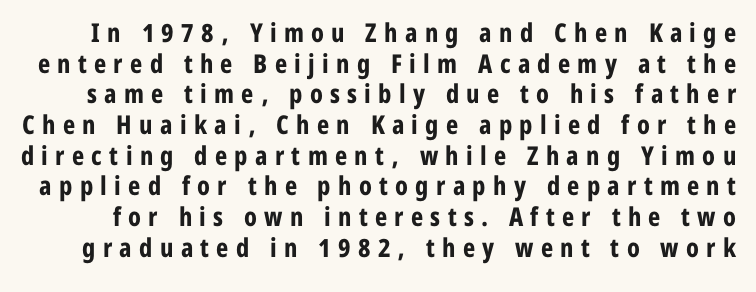
The image shows 26 px bold type, upright; set line spacing 1.18x, unusually wide letter spacing (+0.28 em), not underlined.
